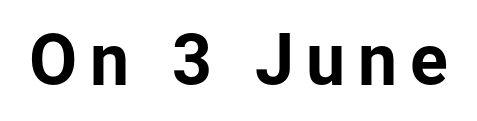
No feet cap the strokes, marking this as sans-serif type. The passage shown is typed in a proportional face where columns would drift. When letters stand straight like this, we call the style roman or upright. The specimen omits any rule beneath the text block's lines.
